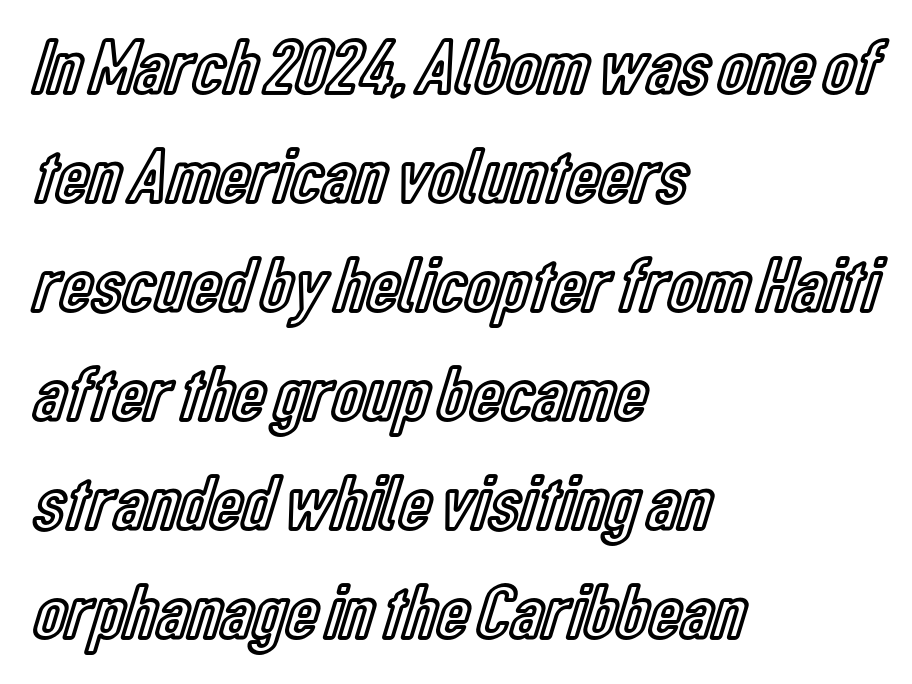
Q: Is the text italic (slanted)? A: Yes.
Q: Is the text underlined? A: No.
Q: How is the paragraph aligned? A: Left-aligned.
Q: Is the spacing between letters normal or unusually wide? A: Normal.
Q: Is the spacing between lines tight, normal or loose? A: Normal.
Q: Width (condensed, normal, or wide)? A: Condensed.
Q: x-height? A: Medium.
Q: Monospaced? A: No.
